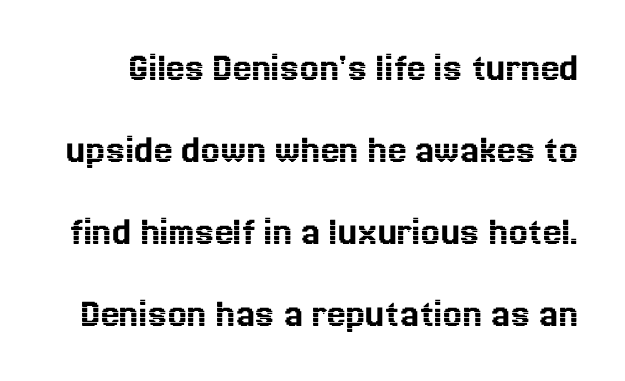
Q: Is the text italic (slanted)? A: No, it is upright.
Q: Is the text underlined? A: No.
Q: Is the spacing between letters normal or unusually wide? A: Normal.
Q: Is the spacing between lines tight, normal or loose? A: Loose.
Q: Width (condensed, normal, or wide)? A: Normal.
Q: x-height? A: Medium.
Q: Monospaced? A: No.
